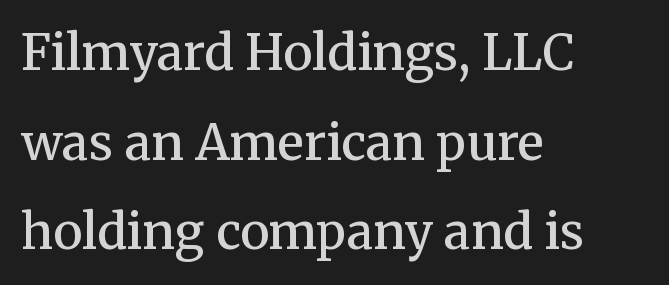
The lettering holds an erect, upright posture throughout. Each glyph is drawn with semibold strokes, heavier than normal yet not fully bold. Tracking value appears to be zero — textbook default spacing. The type family on display is of the serif kind.
